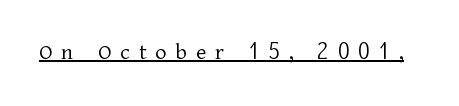
{"italic": "no", "bold": "no", "underline": "yes", "letter_spacing": "wide", "letter_spacing_em": 0.38, "glyph_px": 24}
